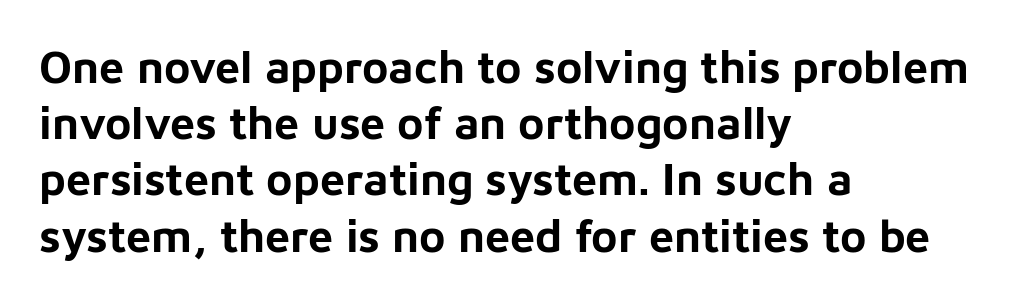
Anything drawn beneath the words? Only blank space. The line texture is even and compact thanks to regular tracking. Proportional: the letters do not fall into vertical columns. Plenty of ink on the page — the face is bold. The type sits square on the baseline with zero lean. Grotesque or geometric, the face here clearly has no serifs.
